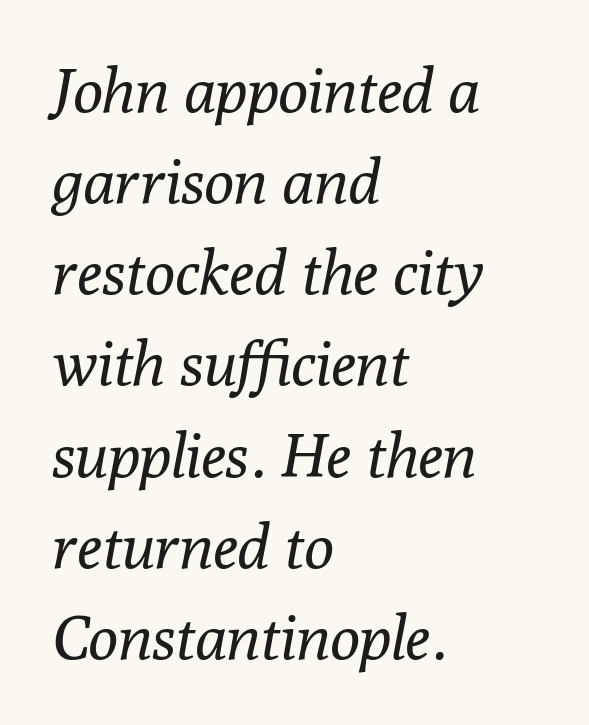
Q: Is the text bold? A: No.
Q: Is the text italic (slanted)? A: Yes, it leans right by about 10 degrees.
Q: Is the typeface a serif or a sans-serif typeface? A: Serif.
Q: Is the text underlined? A: No.
Q: How is the paragraph aligned? A: Left-aligned.
Q: Is the spacing between letters normal or unusually wide? A: Normal.
Q: Is the spacing between lines tight, normal or loose? A: Normal.
Q: Width (condensed, normal, or wide)? A: Normal.
Q: Stroke contrast? A: Low.
Q: x-height? A: Medium.
Q: Monospaced? A: No.
